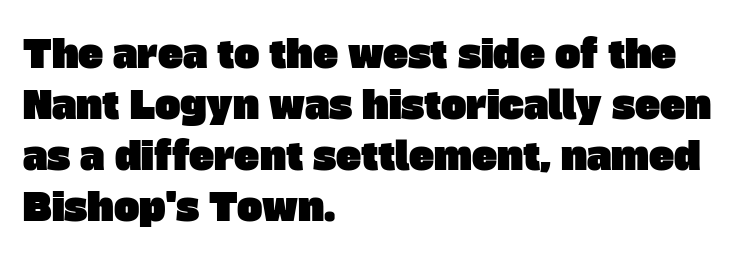
Default kerning and tracking; the words read as compact shapes. Underline: absent. If you measured baseline to baseline, you'd find a middling distance. The face used here is proportionally spaced, like ordinary book or web type. The passage is arranged the way most books set body copy — flush left.
